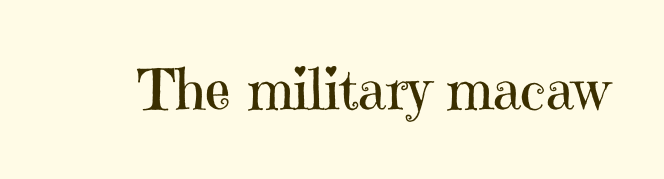
These lines are composed in type with serifs. The face used here is rendered with its standard letterfit. This is roman type, the default non-slanted kind. A clean baseline with only descenders dipping below it.
